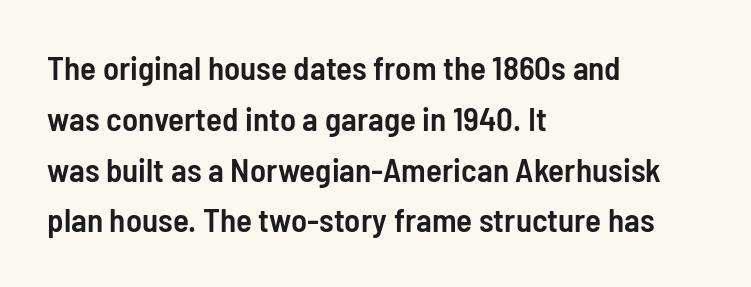
{"serif": "no", "italic": "no", "bold": "semi", "weight": "semibold", "width": "condensed", "stroke_contrast": "low", "x_height": "medium", "monospaced": "no", "underline": "no", "align": "left", "line_spacing": "normal", "line_spacing_ratio": 1.54, "letter_spacing": "normal", "letter_spacing_em": 0.0, "glyph_px": 33}
